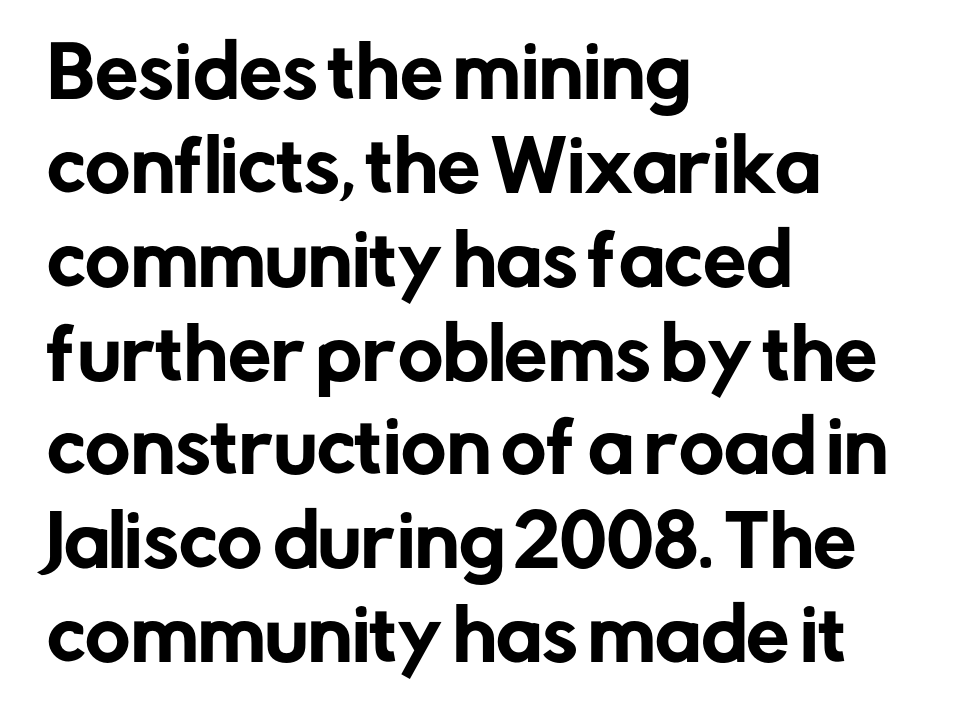
{"serif": "no", "italic": "no", "width": "normal", "stroke_contrast": "low", "x_height": "medium", "monospaced": "no", "underline": "no", "align": "left", "line_spacing": "normal", "line_spacing_ratio": 1.36, "letter_spacing": "normal", "letter_spacing_em": 0.0, "glyph_px": 69}
